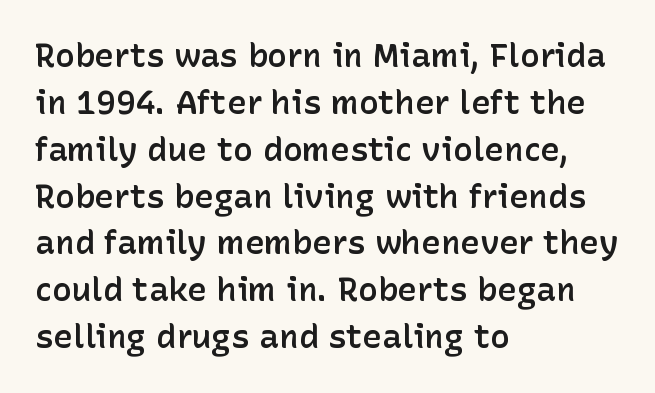
This rendering leaves character spacing at its baseline value. The lines are quadded left. Reading down the column, the eye jumps a familiar distance to each next line. Underlining? Definitely not there. Looks like regular typesetting: each glyph gets only the width it needs.
